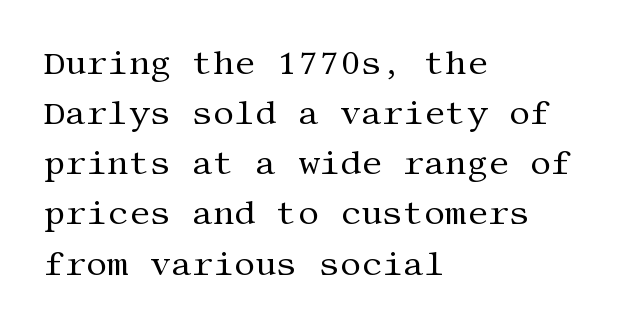
Rows of type keep a routine distance in the vertical direction. No extra tracking has been applied to these lines. Does the lettering tilt? It doesn't — this is upright. Words float on clear page, feet unadorned. Layout note: lines flush left. To sum up the face: it has serifs.
